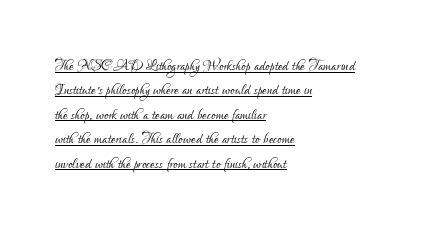
Students, note that the glyphs here touch the page at normal intervals. The setting favours the left margin, as ordinary paragraphs usually do. The characters are drawn with everyday or finer stroke widths. The rendering uses the underline text-decoration.
